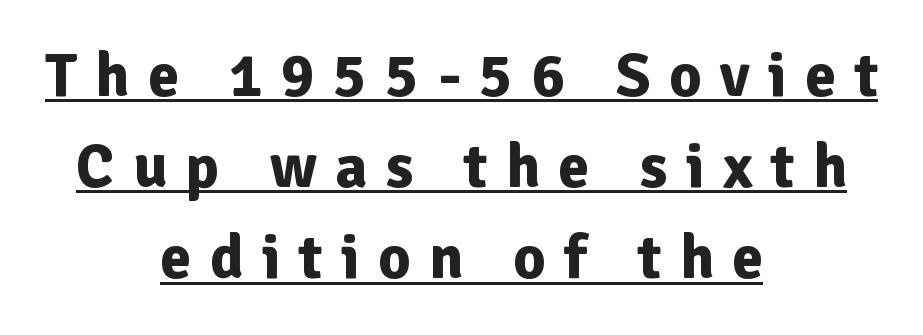
The rendering uses a moderate line-height, typical for paragraphs. Does the type have serifs? No, each stem ends abruptly. Students, observe the line beneath the letters — that is underlining. The face used here has the dense, thick strokes of a bold. The tracking reads as deliberately expanded to a designer's eye.
